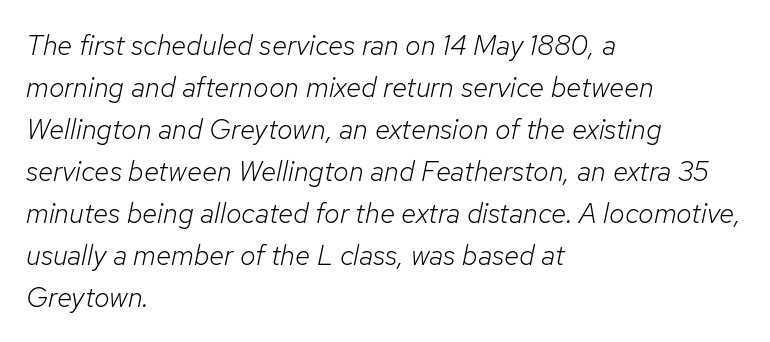
{"italic": "yes", "lean": "right", "slant_degrees": 12, "bold": "no", "weight": "light", "width": "normal", "stroke_contrast": "low", "x_height": "medium", "monospaced": "no", "underline": "no", "align": "left", "line_spacing": "normal", "line_spacing_ratio": 1.5, "letter_spacing": "normal", "letter_spacing_em": 0.0, "glyph_px": 28}
